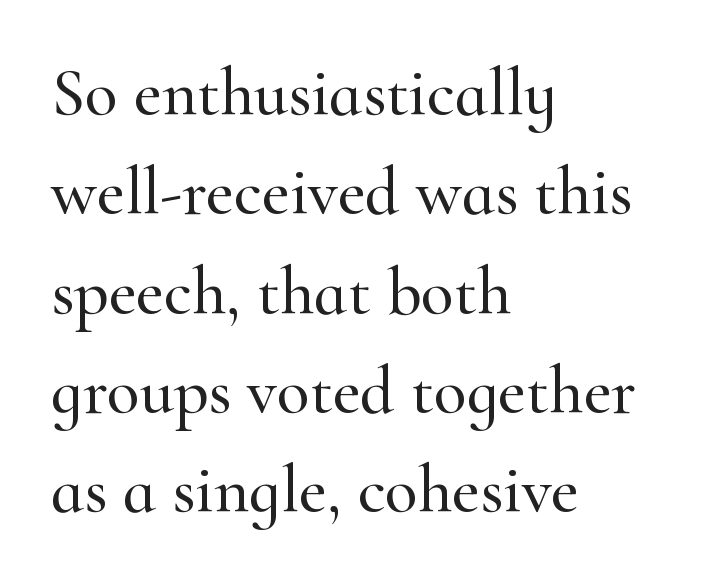
{"serif": "yes", "italic": "no", "width": "normal", "stroke_contrast": "high", "x_height": "small", "monospaced": "no", "underline": "no", "align": "left", "line_spacing": "normal", "line_spacing_ratio": 1.46, "letter_spacing": "normal", "letter_spacing_em": 0.0, "glyph_px": 68}
